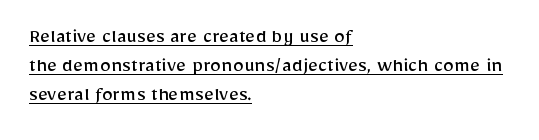
The image shows 22 px text type, upright; set left-aligned, normal line spacing (1.32x), normal letter spacing, underlined.
